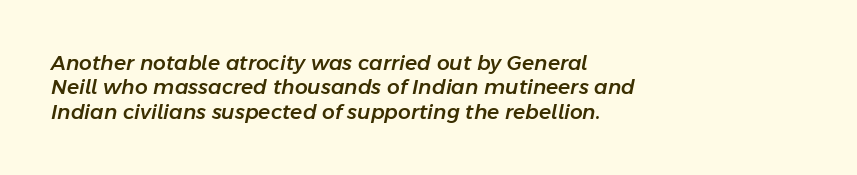
The lines are quadded left. Characters follow at the spacing the type designer built in. The specimen omits any rule beneath the text block's lines. The text carries the slant typical of an italic or oblique font.
